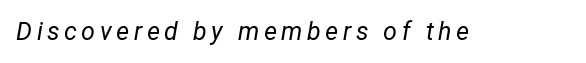
{"italic": "yes", "lean": "right", "slant_degrees": 12, "bold": "no", "underline": "no", "glyph_px": 25}
